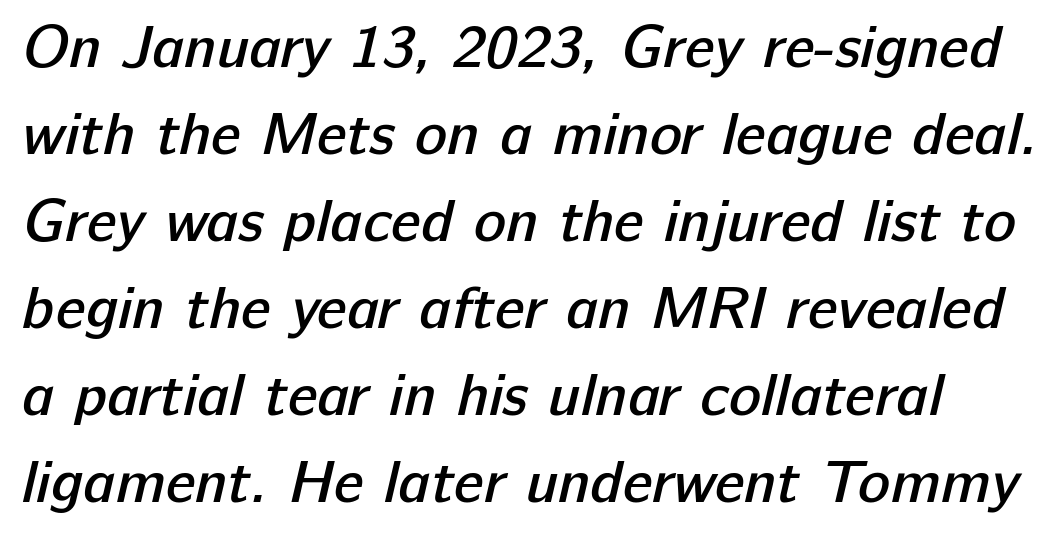
Honestly, the row spacing looks completely unremarkable. Quick note: underline off. What kind of face is this? One without serifs — a sans. A semibold gives these letters moderate extra thickness, short of bold. Letter spacing: default.
